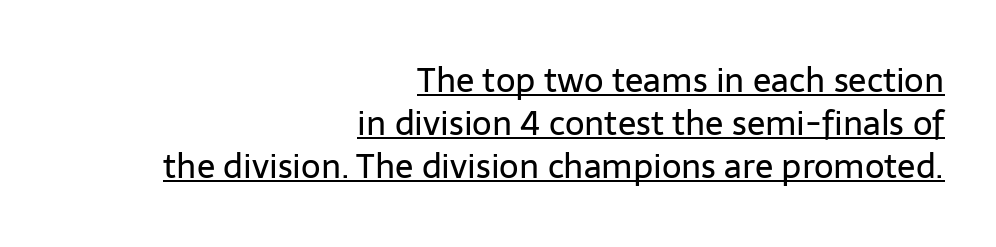
Q: Is the text bold? A: No.
Q: Is the text italic (slanted)? A: No, it is upright.
Q: Is the typeface a serif or a sans-serif typeface? A: Sans-serif.
Q: Is the text underlined? A: Yes.
Q: How is the paragraph aligned? A: Right-aligned.
Q: Is the spacing between letters normal or unusually wide? A: Normal.
Q: Is the spacing between lines tight, normal or loose? A: Normal.
Q: Width (condensed, normal, or wide)? A: Normal.
Q: Stroke contrast? A: Low.
Q: x-height? A: Medium.
Q: Monospaced? A: No.
